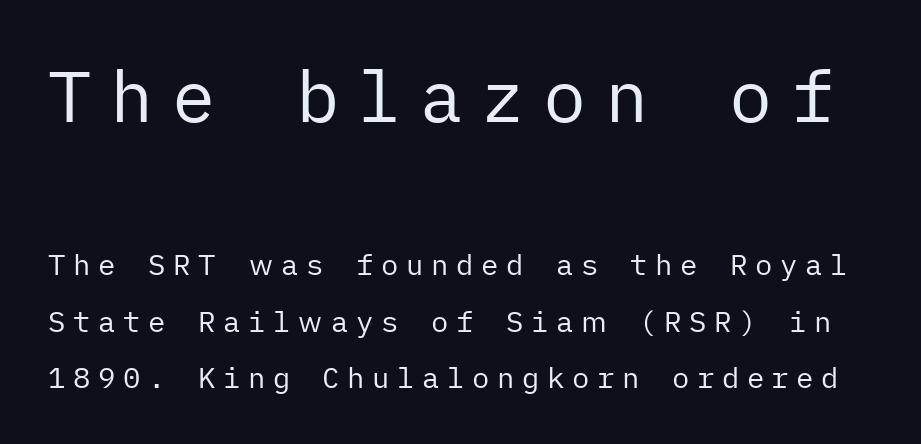
Q: Is the text bold? A: No.
Q: Is the text italic (slanted)? A: No, it is upright.
Q: Is the typeface a serif or a sans-serif typeface? A: Sans-serif.
Q: Is the text underlined? A: No.
Q: Is the spacing between letters normal or unusually wide? A: Unusually wide.
Q: Is the spacing between lines tight, normal or loose? A: Loose.
Q: Which block of text is set in a larger size, the first (top) or the second (bottom)? A: The first (top) one.
Q: Width (condensed, normal, or wide)? A: Normal.
Q: Stroke contrast? A: Low.
Q: x-height? A: Medium.
